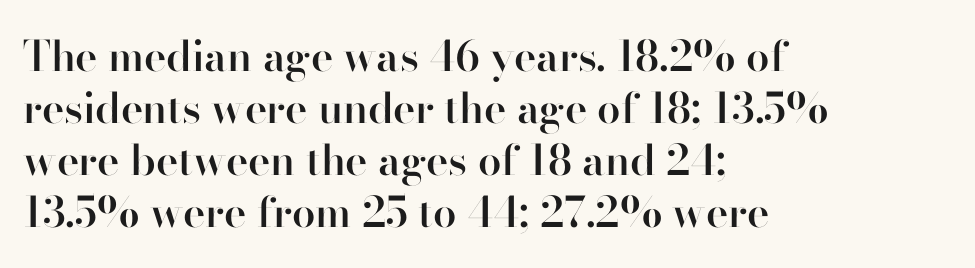
Q: Is the text bold? A: Semi-bold.
Q: Is the text italic (slanted)? A: No, it is upright.
Q: Is the typeface a serif or a sans-serif typeface? A: Sans-serif.
Q: Is the text underlined? A: No.
Q: How is the paragraph aligned? A: Left-aligned.
Q: Is the spacing between letters normal or unusually wide? A: Normal.
Q: Width (condensed, normal, or wide)? A: Normal.
Q: Stroke contrast? A: High.
Q: x-height? A: Small.
Q: Monospaced? A: No.
